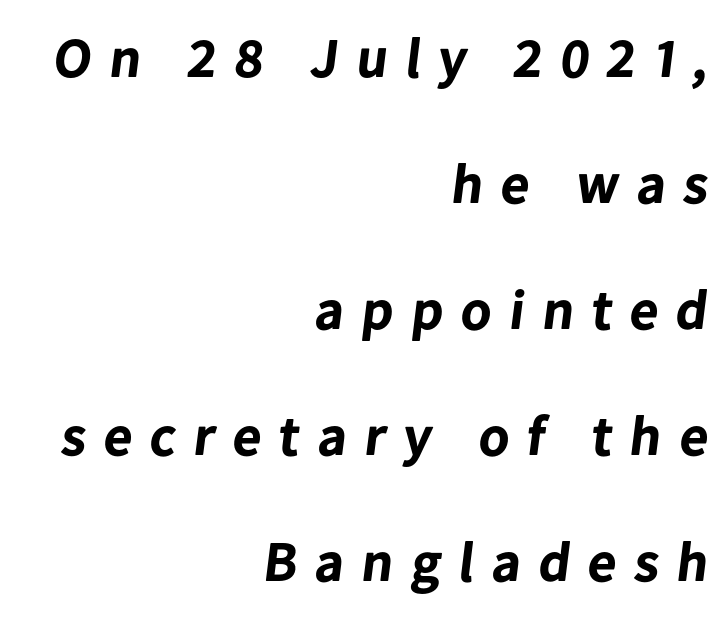
Students, this is bold: see how much ink each stroke carries. Check the space under the baseline: it is left empty. Look at the bottom of the vertical strokes: they stop flat, with no serifs. The rendering uses a large line-height, opening up the rows. Varying glyph widths throughout — classic text-font behaviour. The rendering anchors every line to the right-hand side.
